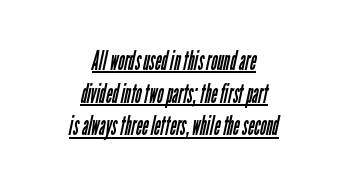
The image shows 27 px text type; set centered, line spacing 1.21x, normal letter spacing, underlined.
